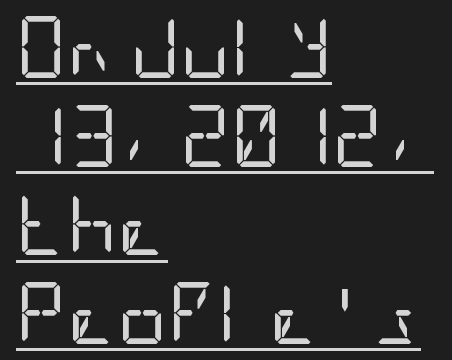
Compared with typical paragraphs, the rows here are spaced about the same. Every word sits above its own underline. These glyphs show unthickened strokes, regular width or finer. The typography opts for an upright posture over an oblique one.
